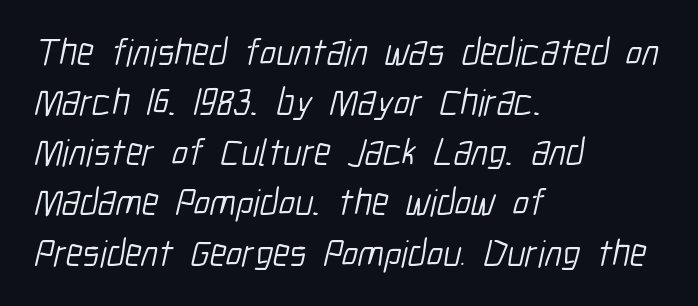
Q: Is the text bold? A: No.
Q: Is the typeface a serif or a sans-serif typeface? A: Sans-serif.
Q: Is the text underlined? A: No.
Q: How is the paragraph aligned? A: Left-aligned.
Q: Is the spacing between letters normal or unusually wide? A: Normal.
Q: Is the spacing between lines tight, normal or loose? A: Normal.
Q: Width (condensed, normal, or wide)? A: Condensed.
Q: Stroke contrast? A: Low.
Q: x-height? A: Medium.
Q: Monospaced? A: No.
